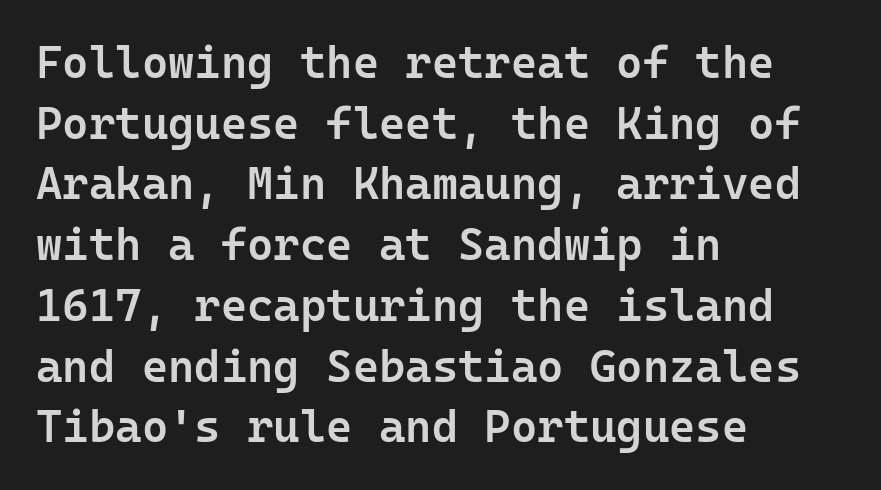
{"serif": "no", "italic": "no", "bold": "semi", "weight": "semibold", "width": "normal", "stroke_contrast": "low", "x_height": "medium", "monospaced": "yes", "underline": "no", "align": "left", "line_spacing": "normal", "line_spacing_ratio": 1.35, "letter_spacing": "normal", "letter_spacing_em": 0.0, "glyph_px": 45}
